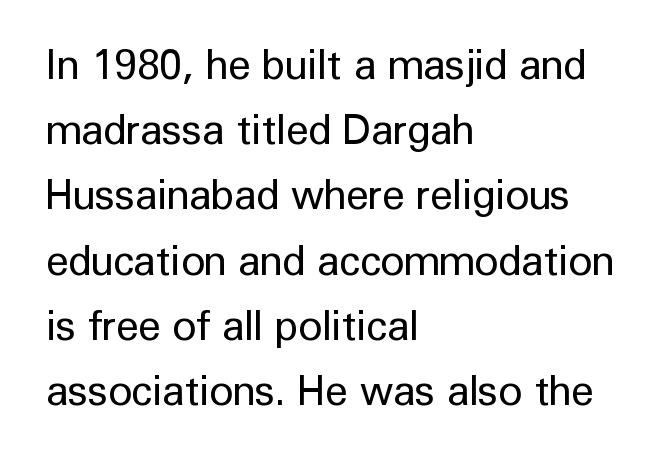
{"serif": "no", "italic": "no", "bold": "no", "weight": "regular", "width": "normal", "stroke_contrast": "low", "x_height": "medium", "monospaced": "no", "underline": "no", "align": "left", "line_spacing": "normal", "line_spacing_ratio": 1.59, "letter_spacing": "normal", "letter_spacing_em": 0.0, "glyph_px": 41}
